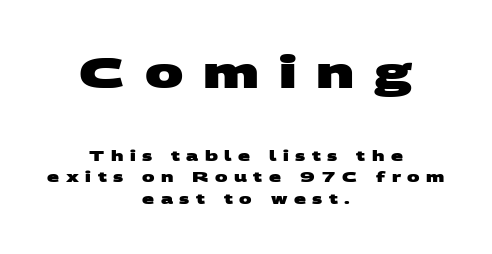
Leading matches the norm, producing a regular column. Check where the strokes stop: nothing finishes them off — pure sans. Varying glyph widths throughout — classic text-font behaviour. The typesetter chose a symmetrical, centered arrangement here.
